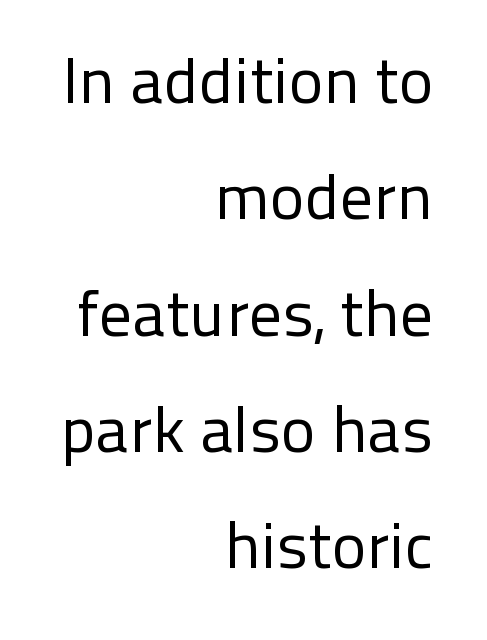
Bare-footed words on every line. The rag falls on the left side of this text block. The rendering uses natural spacing where letterforms have individual widths. In terms of letterform style, serifs are entirely absent. Default kerning and tracking; the words read as compact shapes.
